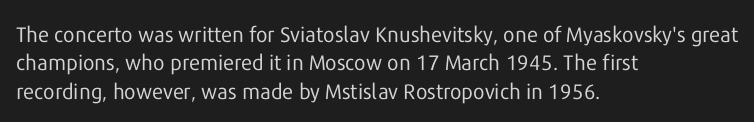
{"italic": "no", "bold": "no", "underline": "no", "align": "left", "line_spacing": "normal", "line_spacing_ratio": 1.35, "letter_spacing": "normal", "letter_spacing_em": 0.0, "glyph_px": 21}
